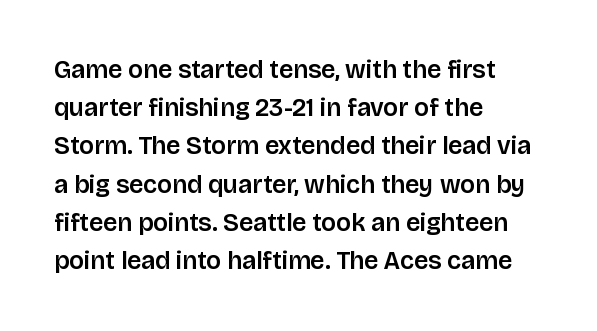
Q: Is the text italic (slanted)? A: No, it is upright.
Q: Is the text underlined? A: No.
Q: How is the paragraph aligned? A: Left-aligned.
Q: Is the spacing between letters normal or unusually wide? A: Normal.
Q: Is the spacing between lines tight, normal or loose? A: Normal.
